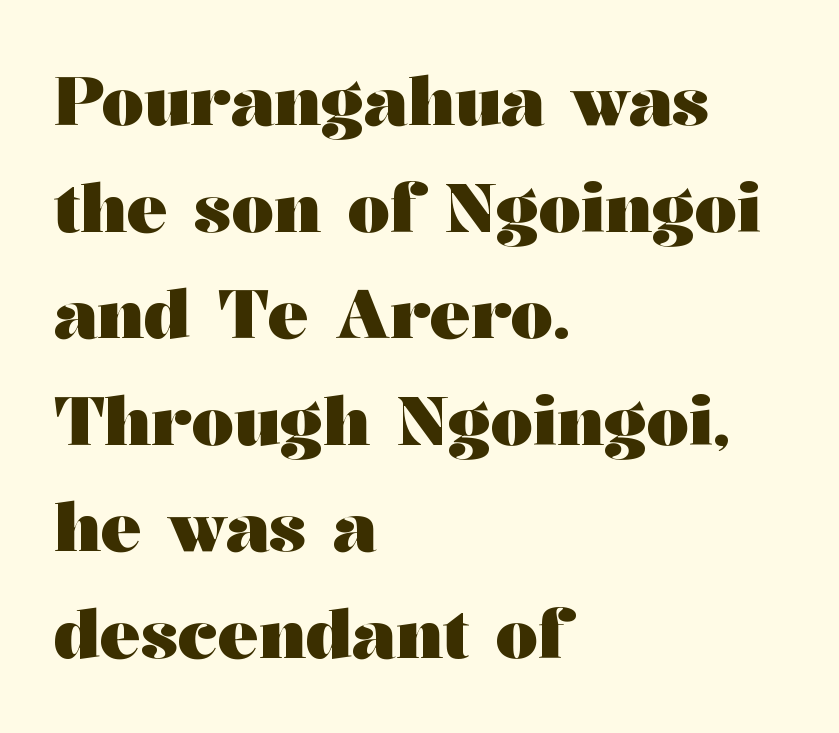
Q: Is the text bold? A: Yes.
Q: Is the text italic (slanted)? A: No, it is upright.
Q: Is the typeface a serif or a sans-serif typeface? A: Serif.
Q: Is the text underlined? A: No.
Q: How is the paragraph aligned? A: Left-aligned.
Q: Is the spacing between letters normal or unusually wide? A: Normal.
Q: Is the spacing between lines tight, normal or loose? A: Normal.
Q: Width (condensed, normal, or wide)? A: Wide.
Q: Stroke contrast? A: Medium.
Q: x-height? A: Medium.
Q: Monospaced? A: No.
